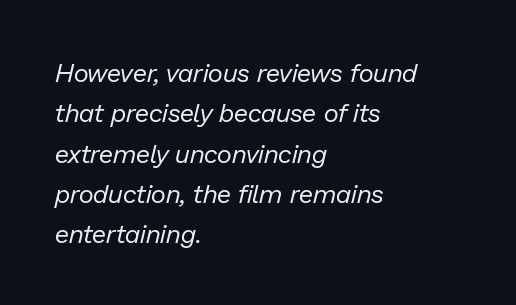
Q: Is the text bold? A: No.
Q: Is the text italic (slanted)? A: Yes, it leans right by about 13 degrees.
Q: Is the text underlined? A: No.
Q: How is the paragraph aligned? A: Left-aligned.
Q: Is the spacing between letters normal or unusually wide? A: Normal.
Q: Is the spacing between lines tight, normal or loose? A: Normal.
